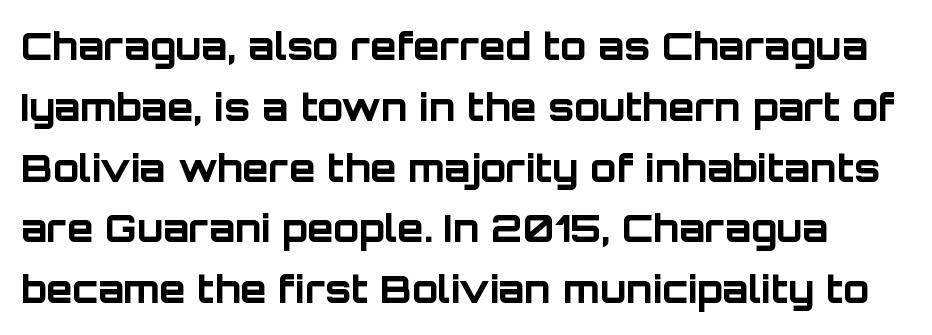
The letters stand upright; this is a roman face. Proportional: the letters do not fall into vertical columns. Grotesque or geometric, the face here clearly has no serifs. Each new line begins a customary step beneath the previous one. Heavy-handed strokes throughout: this text is bold.
